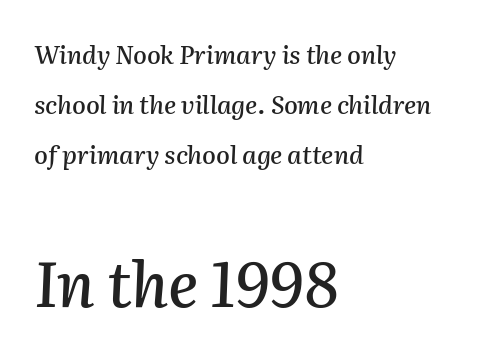
The image shows 62 px text type, italic (leaning right); set left-aligned, loose line spacing (2.01x), normal letter spacing, not underlined; the second (bottom) block is 2.48x larger; medium stroke contrast and a medium x-height.
